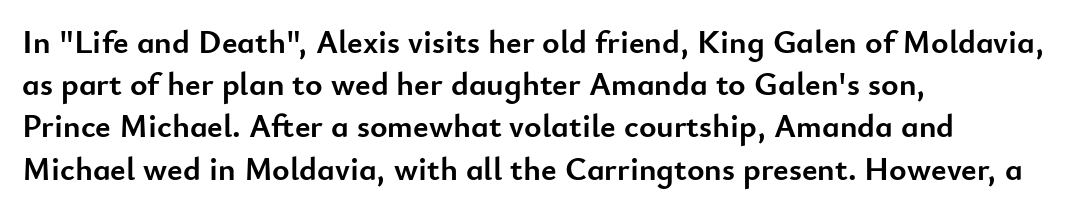
On the weight axis this lands at bold, roughly 700. Students, observe: this is what conventionally led text looks like. Examine the stroke ends and you'll find no serifs. The string is rendered with underlining switched off. The specimen reads as upright at a glance.
